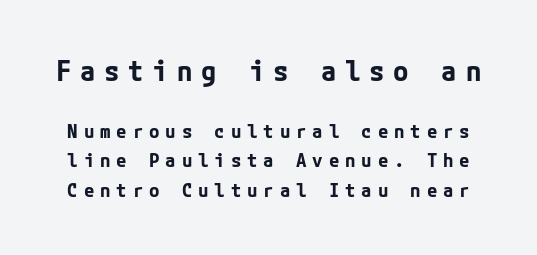
What kind of face is this? One without serifs — a sans. Heavy, bold letterforms. The space directly below the letters is spotless. Every stem runs plumb, perpendicular to the baseline.
